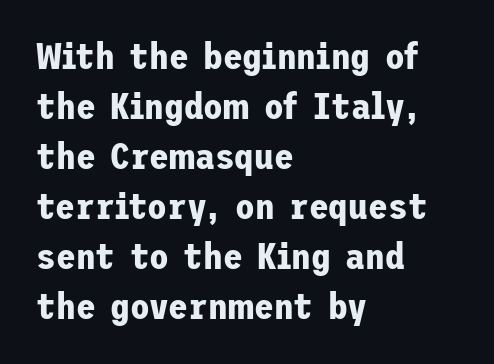
The image shows 36 px bold sans-serif type, upright; set left-aligned, normal line spacing (1.39x), normal letter spacing, not underlined; low stroke contrast and a medium x-height.
